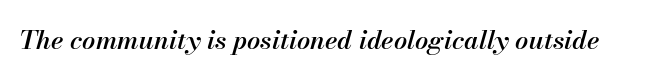
Q: Is the text bold? A: Semi-bold.
Q: Is the text italic (slanted)? A: Yes, it leans right by about 13 degrees.
Q: Is the text underlined? A: No.
Q: Is the spacing between letters normal or unusually wide? A: Normal.
